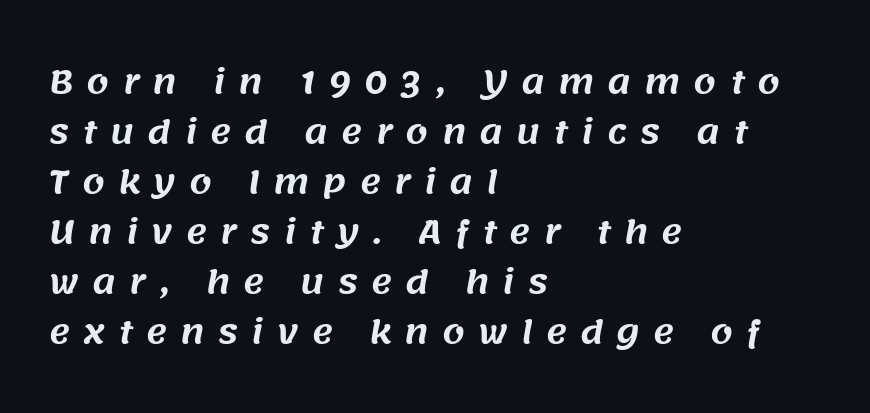
{"serif": "no", "width": "normal", "stroke_contrast": "medium", "x_height": "large", "monospaced": "no", "underline": "no", "align": "left", "line_spacing": "normal", "line_spacing_ratio": 1.56, "letter_spacing": "wide", "letter_spacing_em": 0.41, "glyph_px": 32}
